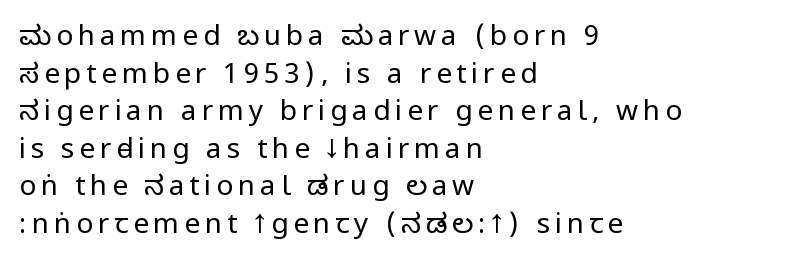
The image shows 28 px regular-weight, condensed sans-serif type, upright; set left-aligned, normal line spacing (1.34x), not underlined; low stroke contrast.
